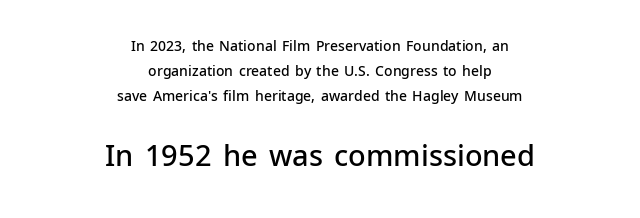
Q: Is the text bold? A: Semi-bold.
Q: Is the text italic (slanted)? A: No, it is upright.
Q: Is the typeface a serif or a sans-serif typeface? A: Sans-serif.
Q: Is the text underlined? A: No.
Q: How is the paragraph aligned? A: Centered.
Q: Is the spacing between letters normal or unusually wide? A: Normal.
Q: Which block of text is set in a larger size, the first (top) or the second (bottom)? A: The second (bottom) one.
Q: Width (condensed, normal, or wide)? A: Normal.
Q: Stroke contrast? A: Low.
Q: x-height? A: Medium.
Q: Monospaced? A: No.
